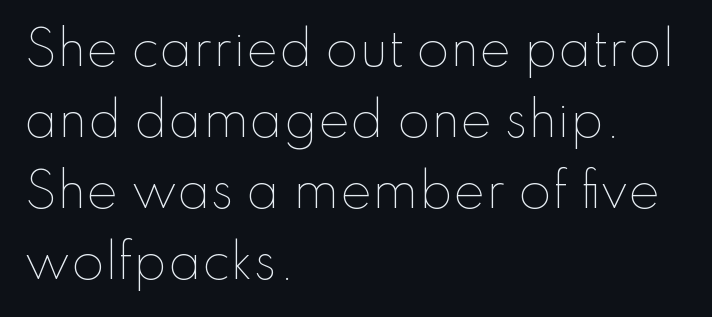
You could call the tracking neutral — neither tight nor loose. Vertical spacing — default. A light-to-regular cut is what we see here. This sample has the flowing, uneven cadence of proportional lettering. The axis of the letterforms is exactly vertical.
